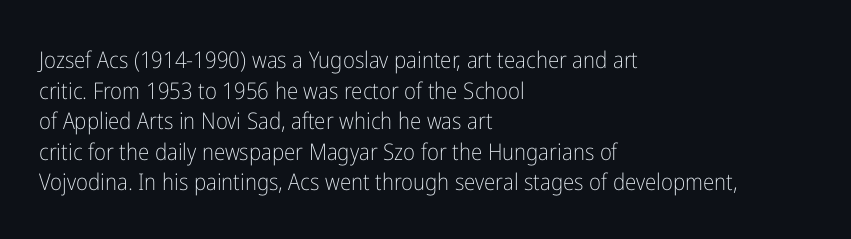
The image shows 23 px text type, upright; set left-aligned, normal line spacing (1.33x), normal letter spacing, not underlined.
